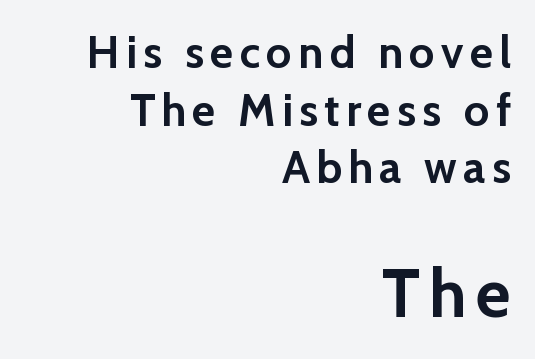
{"serif": "no", "italic": "no", "bold": "yes", "weight": "semibold", "width": "normal", "stroke_contrast": "low", "x_height": "medium", "monospaced": "no", "underline": "no", "align": "right", "line_spacing": "normal", "line_spacing_ratio": 1.28, "larger_block": "second", "size_ratio": 1.51, "glyph_px": 68}
